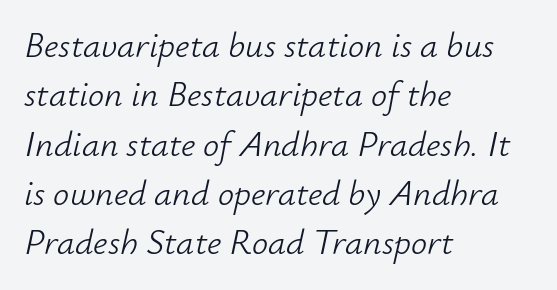
The image shows 36 px light type, italic (leaning right); set left-aligned, normal line spacing (1.37x), normal letter spacing, not underlined; low stroke contrast and a small x-height.
